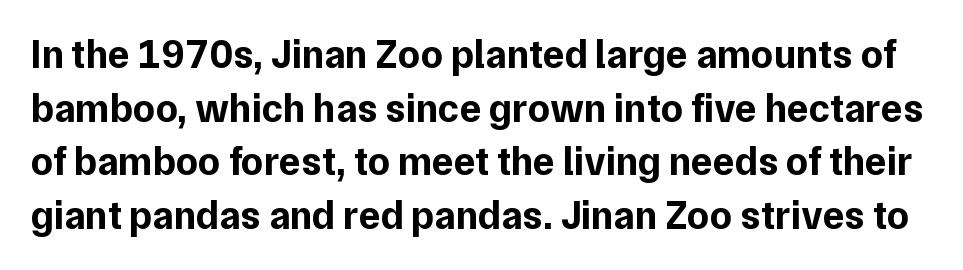
The image shows 40 px bold sans-serif type, upright; set normal line spacing (1.34x), normal letter spacing, not underlined; low stroke contrast and a medium x-height.
